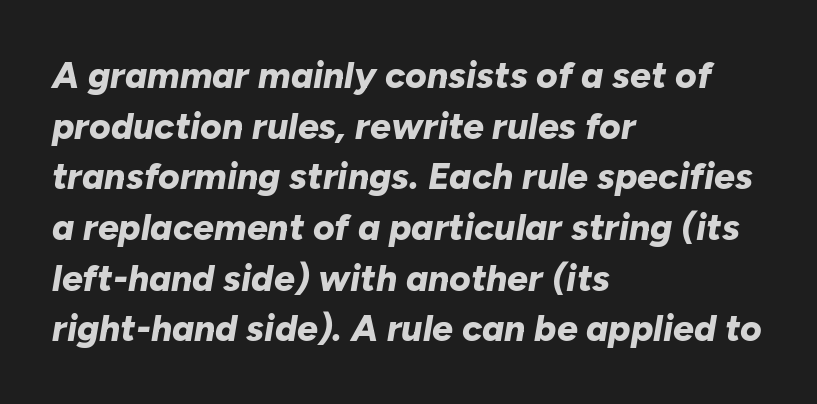
{"italic": "yes", "lean": "right", "slant_degrees": 10, "bold": "yes", "weight": "bold", "width": "normal", "stroke_contrast": "low", "x_height": "medium", "monospaced": "no", "underline": "no", "align": "left", "line_spacing": "normal", "line_spacing_ratio": 1.37, "letter_spacing": "normal", "letter_spacing_em": 0.0, "glyph_px": 37}
